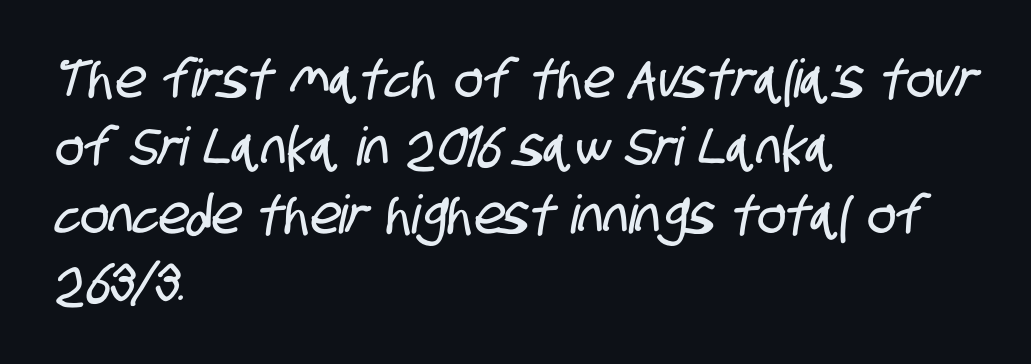
Q: Is the typeface a serif or a sans-serif typeface? A: Sans-serif.
Q: Is the text underlined? A: No.
Q: How is the paragraph aligned? A: Left-aligned.
Q: Is the spacing between letters normal or unusually wide? A: Normal.
Q: Is the spacing between lines tight, normal or loose? A: Normal.
Q: Width (condensed, normal, or wide)? A: Condensed.
Q: Stroke contrast? A: Low.
Q: x-height? A: Large.
Q: Monospaced? A: No.
